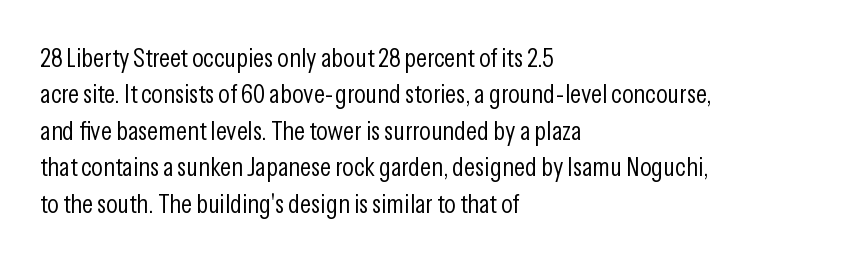
Q: Is the text bold? A: No.
Q: Is the text italic (slanted)? A: No, it is upright.
Q: Is the text underlined? A: No.
Q: How is the paragraph aligned? A: Left-aligned.
Q: Is the spacing between letters normal or unusually wide? A: Normal.
Q: Is the spacing between lines tight, normal or loose? A: Normal.
